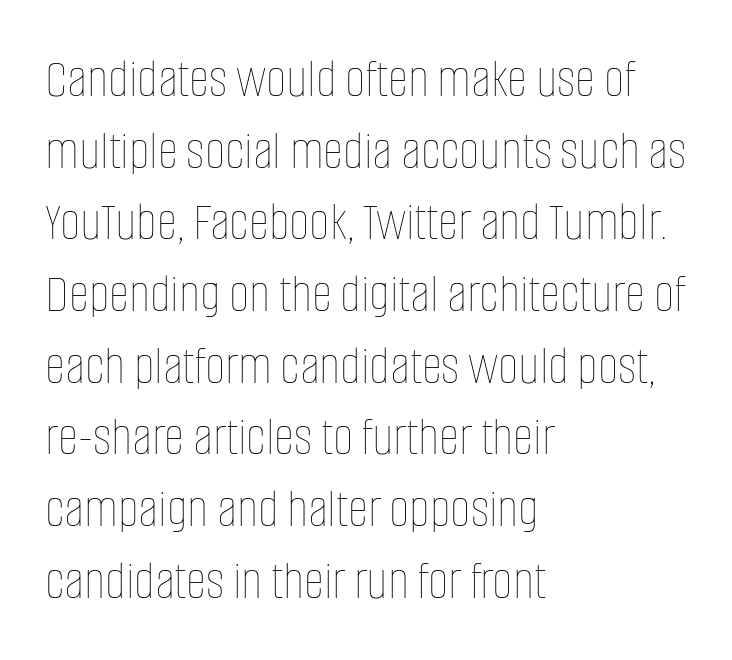
The image shows 56 px thin, condensed type, upright; set left-aligned, normal line spacing (1.28x), normal letter spacing, not underlined; low stroke contrast and a large x-height.
